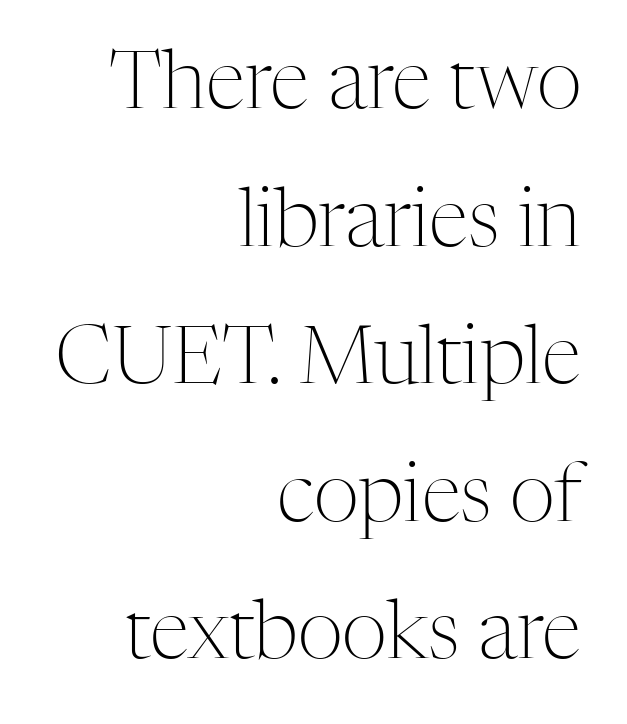
Q: Is the text bold? A: No.
Q: Is the text italic (slanted)? A: No, it is upright.
Q: Is the typeface a serif or a sans-serif typeface? A: Serif.
Q: Is the text underlined? A: No.
Q: How is the paragraph aligned? A: Right-aligned.
Q: Is the spacing between letters normal or unusually wide? A: Normal.
Q: Width (condensed, normal, or wide)? A: Normal.
Q: Stroke contrast? A: Medium.
Q: x-height? A: Medium.
Q: Monospaced? A: No.
